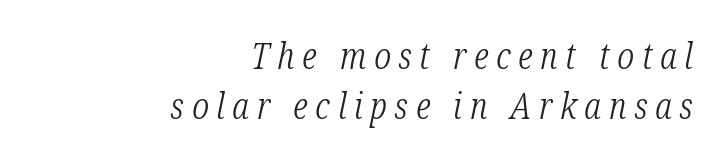
The image shows 36 px light, condensed serif type, italic (leaning right); set right-aligned, normal line spacing (1.38x), unusually wide letter spacing (+0.21 em), not underlined; low stroke contrast and a medium x-height.
